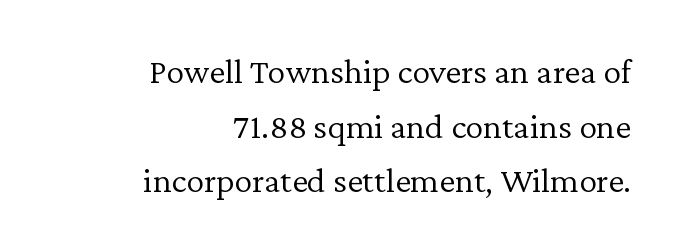
Q: Is the text bold? A: No.
Q: Is the text italic (slanted)? A: No, it is upright.
Q: Is the typeface a serif or a sans-serif typeface? A: Serif.
Q: Is the text underlined? A: No.
Q: How is the paragraph aligned? A: Right-aligned.
Q: Is the spacing between letters normal or unusually wide? A: Normal.
Q: Is the spacing between lines tight, normal or loose? A: Normal.
Q: Width (condensed, normal, or wide)? A: Normal.
Q: Stroke contrast? A: Low.
Q: x-height? A: Medium.
Q: Monospaced? A: No.
